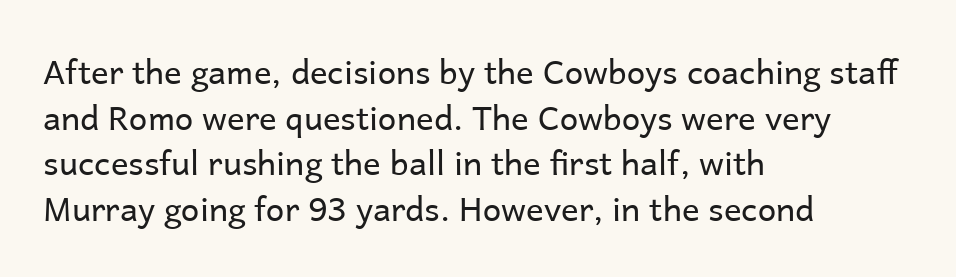
{"serif": "no", "italic": "no", "bold": "no", "weight": "regular", "width": "normal", "stroke_contrast": "low", "x_height": "medium", "monospaced": "no", "underline": "no", "align": "left", "line_spacing": "normal", "line_spacing_ratio": 1.38, "letter_spacing": "normal", "letter_spacing_em": 0.0, "glyph_px": 33}
